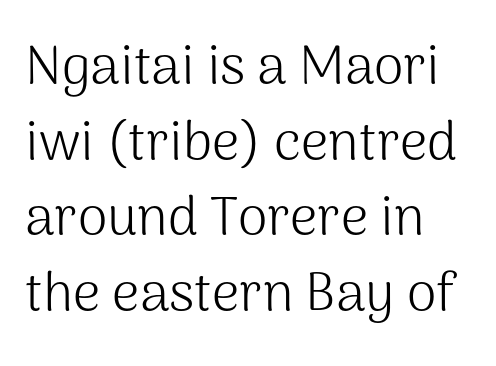
{"serif": "no", "italic": "no", "bold": "no", "weight": "light", "width": "normal", "stroke_contrast": "medium", "x_height": "medium", "monospaced": "no", "underline": "no", "align": "left", "line_spacing": "normal", "line_spacing_ratio": 1.4, "letter_spacing": "normal", "letter_spacing_em": 0.0, "glyph_px": 54}
